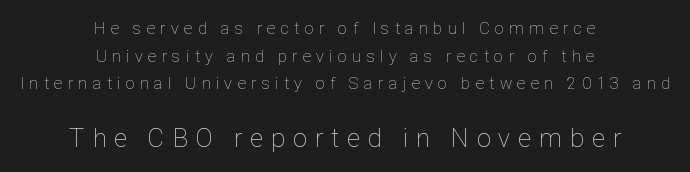
Q: Is the text bold? A: No.
Q: Is the text italic (slanted)? A: No, it is upright.
Q: Is the text underlined? A: No.
Q: How is the paragraph aligned? A: Centered.
Q: Is the spacing between letters normal or unusually wide? A: Unusually wide.
Q: Is the spacing between lines tight, normal or loose? A: Normal.
Q: Which block of text is set in a larger size, the first (top) or the second (bottom)? A: The second (bottom) one.
